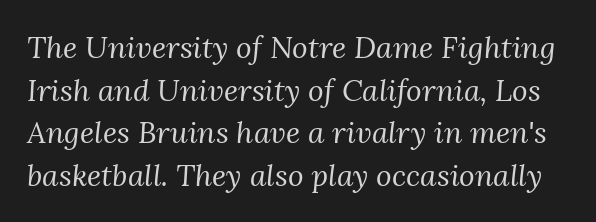
These lines are rendered in a variable-pitch font. Regular leading. A clean baseline with only descenders dipping below it. In terms of letterspacing, this is plain default setting.
